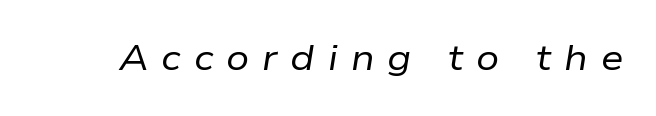
Emphasis-style slanted type is in use. Clear beneath every line of the passage. What stands out about the letter spacing? Its width — letters are far apart. Think of a printed novel: that variable character pitch is what you see here.
